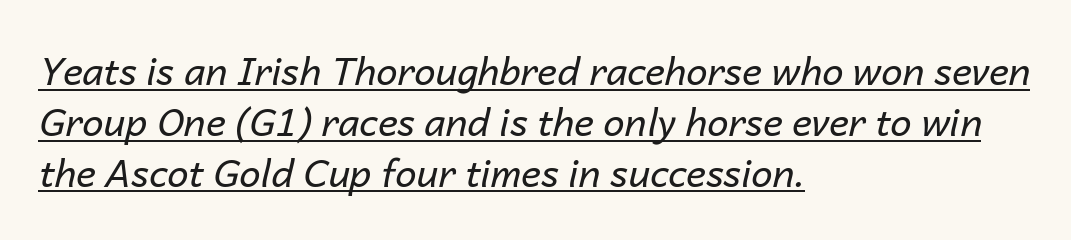
The image shows 38 px regular-weight type, italic (leaning right); set left-aligned, normal line spacing (1.34x), normal letter spacing, underlined; low stroke contrast and a medium x-height.
